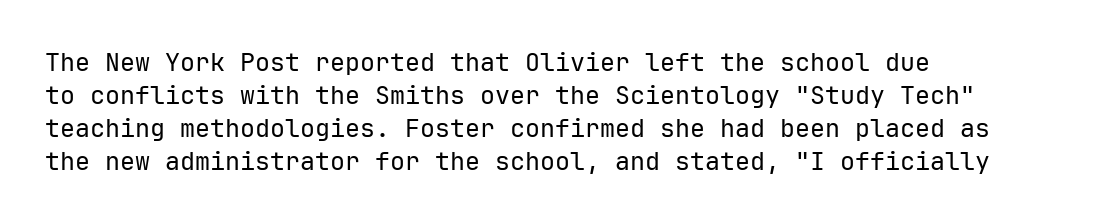
Q: Is the text bold? A: No.
Q: Is the text italic (slanted)? A: No, it is upright.
Q: Is the text underlined? A: No.
Q: How is the paragraph aligned? A: Left-aligned.
Q: Is the spacing between letters normal or unusually wide? A: Normal.
Q: Is the spacing between lines tight, normal or loose? A: Normal.
